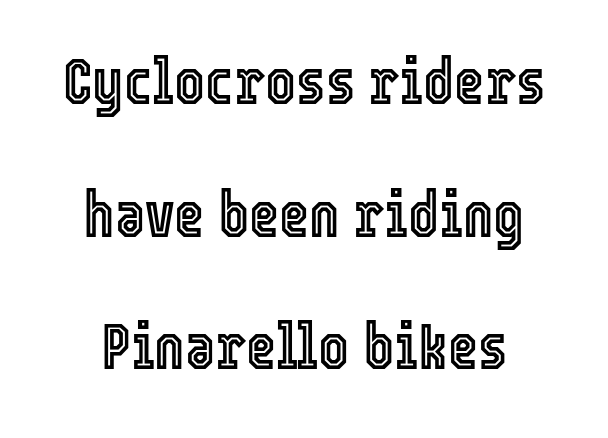
The image shows 65 px condensed type, upright; set loose line spacing (2.04x), normal letter spacing, not underlined; a medium x-height.
